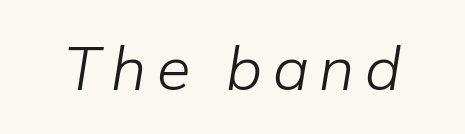
{"italic": "yes", "lean": "right", "slant_degrees": 9, "bold": "no", "weight": "light", "width": "normal", "stroke_contrast": "low", "x_height": "medium", "monospaced": "no", "underline": "no", "glyph_px": 61}
